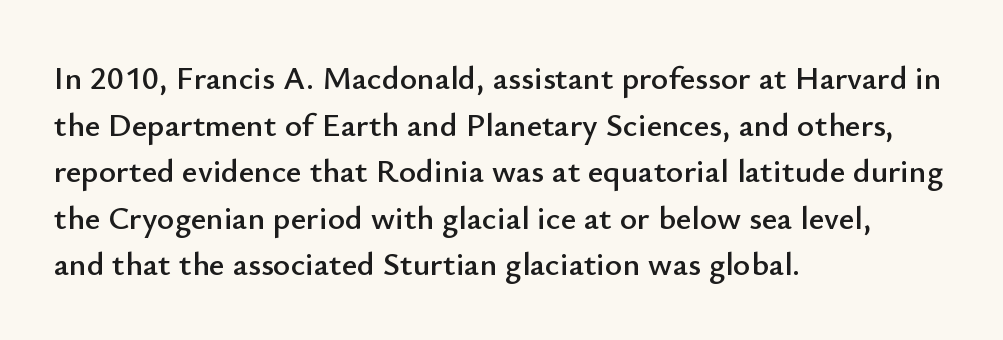
{"serif": "no", "italic": "no", "width": "normal", "stroke_contrast": "low", "x_height": "small", "monospaced": "no", "underline": "no", "align": "left", "line_spacing": "normal", "line_spacing_ratio": 1.41, "letter_spacing": "normal", "letter_spacing_em": 0.0, "glyph_px": 33}
